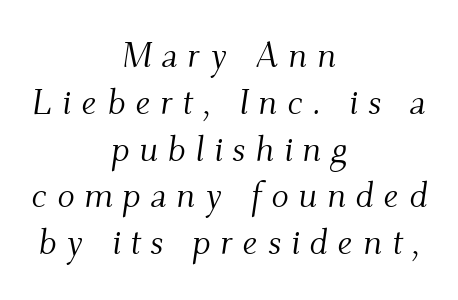
Note the varied advance widths — an 'i' is clearly narrower than an 'm'. Check the space under the baseline: it is left empty. The weight tops out at a normal text grade. Teacher's note: observe the equal gaps on both sides — that is centered alignment.
